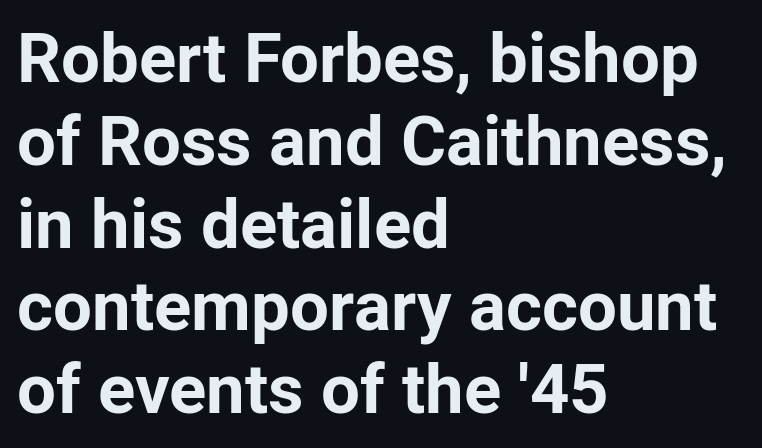
The image shows 69 px bold sans-serif type, upright; set left-aligned, line spacing 1.2x, normal letter spacing, not underlined; low stroke contrast and a medium x-height.
